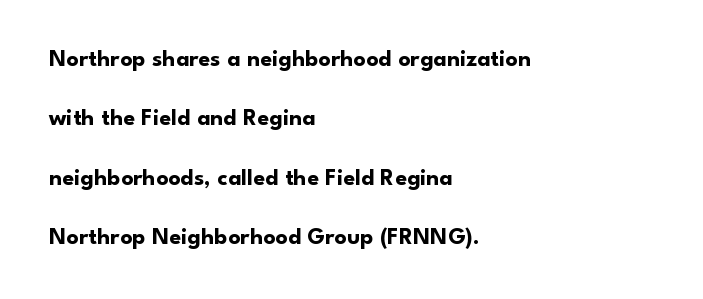
{"italic": "no", "bold": "yes", "underline": "no", "align": "left", "line_spacing": "loose", "line_spacing_ratio": 2.47, "letter_spacing": "normal", "letter_spacing_em": 0.0, "glyph_px": 24}
